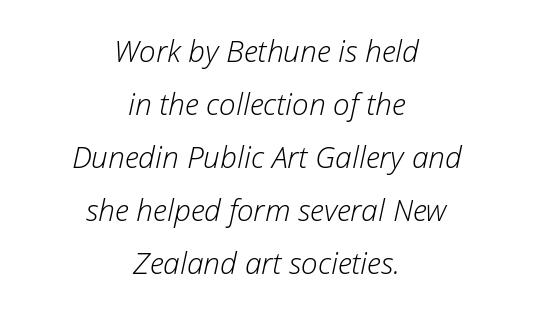
The letters advance in unequal steps, a hallmark of proportional type. The space beneath each line is pristine and unruled. This sample uses plain, unmodified letter spacing. Notice how the passage keeps no hard edge, just a central spine. The font's italic variant was chosen for this text.
